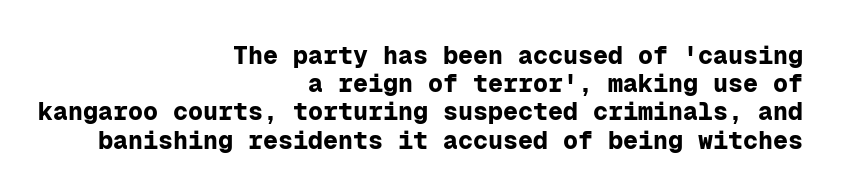
Typesetter's note: full bold, strokes at maximum text heaviness. Caption: standard tracking, unaltered. Cramped leading. Horizontal alignment here is rightward, an uncommon choice for prose.
